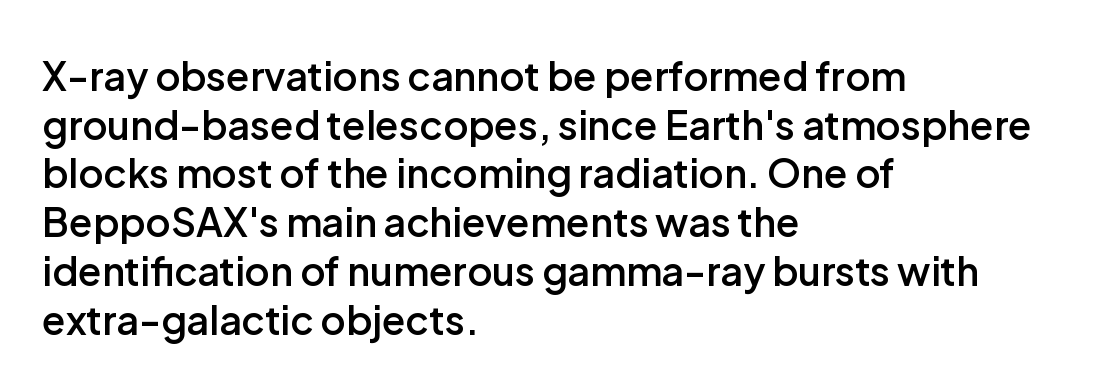
The image shows 39 px semibold sans-serif type, upright; set left-aligned, normal line spacing (1.25x), normal letter spacing, not underlined; low stroke contrast and a medium x-height.
